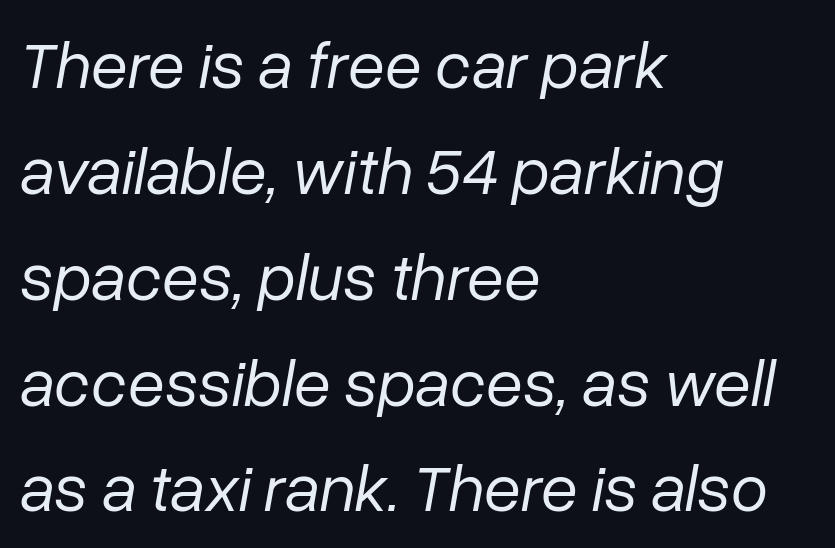
Q: Is the text bold? A: No.
Q: Is the text italic (slanted)? A: Yes, it leans right by about 10 degrees.
Q: Is the text underlined? A: No.
Q: How is the paragraph aligned? A: Left-aligned.
Q: Is the spacing between letters normal or unusually wide? A: Normal.
Q: Is the spacing between lines tight, normal or loose? A: Normal.
Q: Width (condensed, normal, or wide)? A: Normal.
Q: Stroke contrast? A: Low.
Q: x-height? A: Medium.
Q: Monospaced? A: No.
